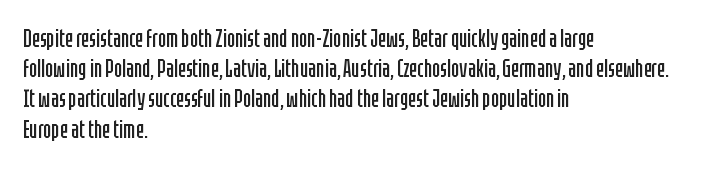
{"italic": "no", "bold": "no", "underline": "no", "align": "left", "line_spacing": "normal", "line_spacing_ratio": 1.26, "letter_spacing": "normal", "letter_spacing_em": 0.0, "glyph_px": 24}
